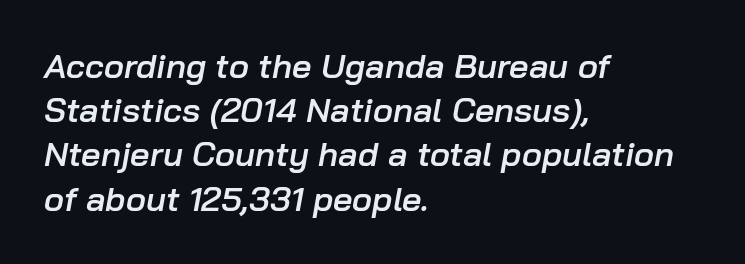
{"italic": "yes", "lean": "right", "slant_degrees": 10, "bold": "semi", "weight": "semibold", "width": "normal", "stroke_contrast": "low", "x_height": "medium", "monospaced": "no", "underline": "no", "align": "left", "line_spacing": "normal", "line_spacing_ratio": 1.3, "letter_spacing": "normal", "letter_spacing_em": 0.0, "glyph_px": 34}
